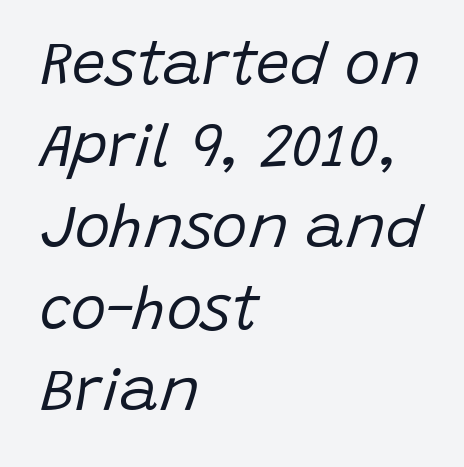
Q: Is the text bold? A: No.
Q: Is the text italic (slanted)? A: Yes, it leans right by about 15 degrees.
Q: Is the text underlined? A: No.
Q: How is the paragraph aligned? A: Left-aligned.
Q: Is the spacing between letters normal or unusually wide? A: Normal.
Q: Is the spacing between lines tight, normal or loose? A: Normal.
Q: Width (condensed, normal, or wide)? A: Normal.
Q: Stroke contrast? A: Low.
Q: x-height? A: Large.
Q: Monospaced? A: No.
